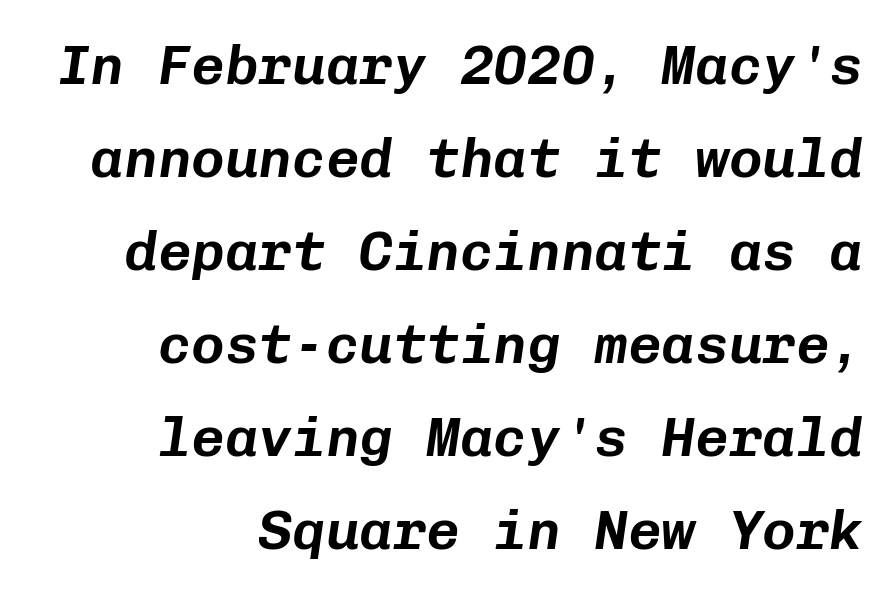
The image shows 56 px text type, italic (leaning right), monospaced; set right-aligned, normal line spacing (1.66x), normal letter spacing, not underlined; low stroke contrast and a medium x-height.
